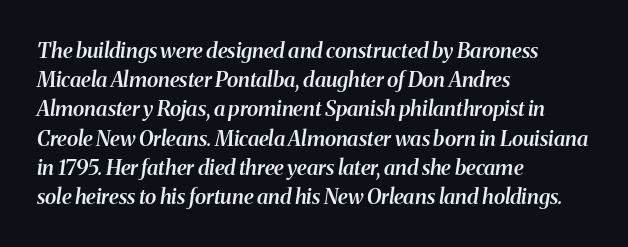
Tall strokes in this sample are angled rather than plumb. Beneath every word, the page is bare. Summary of vertical rhythm: regular, with standard interline spacing. The sample has been set in demibold, a notch under bold. Typeset ragged right — the left edge is the straight one. There is no visible air inserted between adjacent glyphs.
